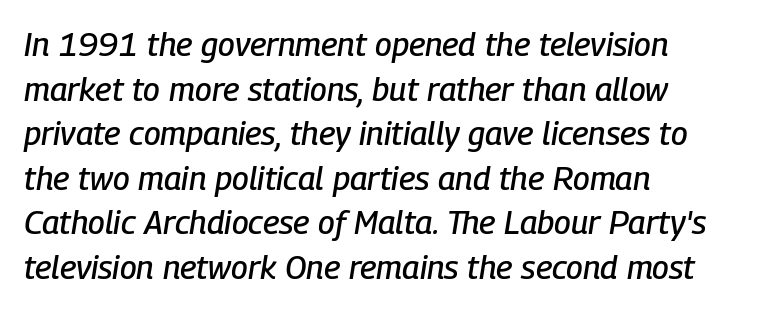
Here the designer chose a conventional face with non-uniform glyph widths. The rendering anchors every line to the left-hand side. Descender tails drop into unmarked territory. Line spacing here is normal.
